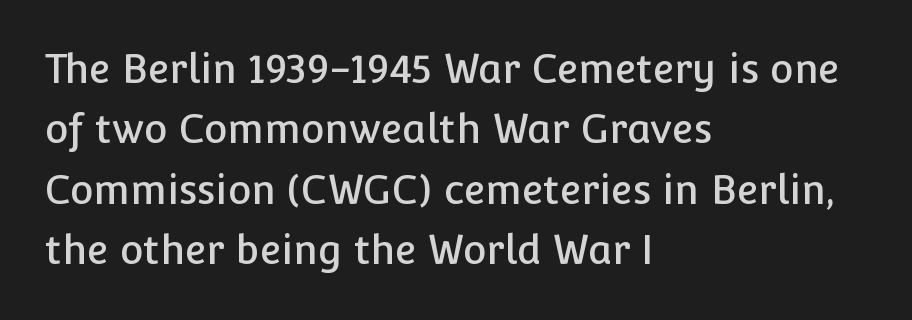
{"serif": "no", "italic": "no", "width": "normal", "stroke_contrast": "low", "x_height": "medium", "monospaced": "no", "underline": "no", "align": "left", "line_spacing": "normal", "line_spacing_ratio": 1.51, "letter_spacing": "normal", "letter_spacing_em": 0.0, "glyph_px": 40}
